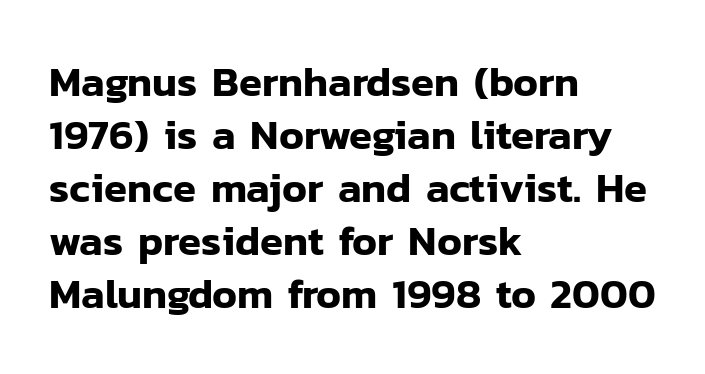
Nothing sits at the stroke ends, so this counts as sans-serif. Nope, not italic — everything's standing straight. The paragraph shown leans on its left margin. The strip under each line holds only bare page. The face used here is rendered with its standard letterfit.
